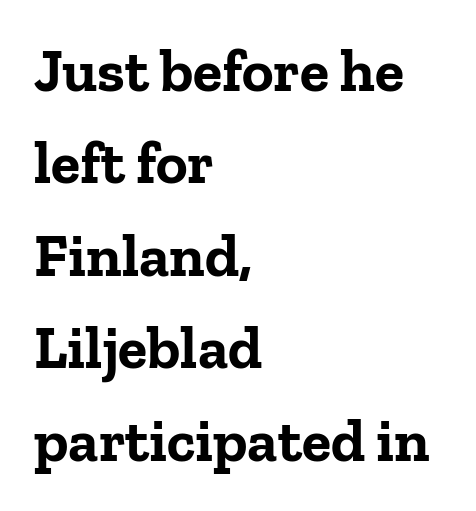
Summary of vertical rhythm: regular, with standard interline spacing. In terms of letterform style, serifs are clearly present. Is the letter spacing exaggerated? No — it looks like the ordinary default. What weight is shown? A full bold with thick strokes. The passage shown is typed in a proportional face where columns would drift. These lines stack with their left ends in a neat column.
